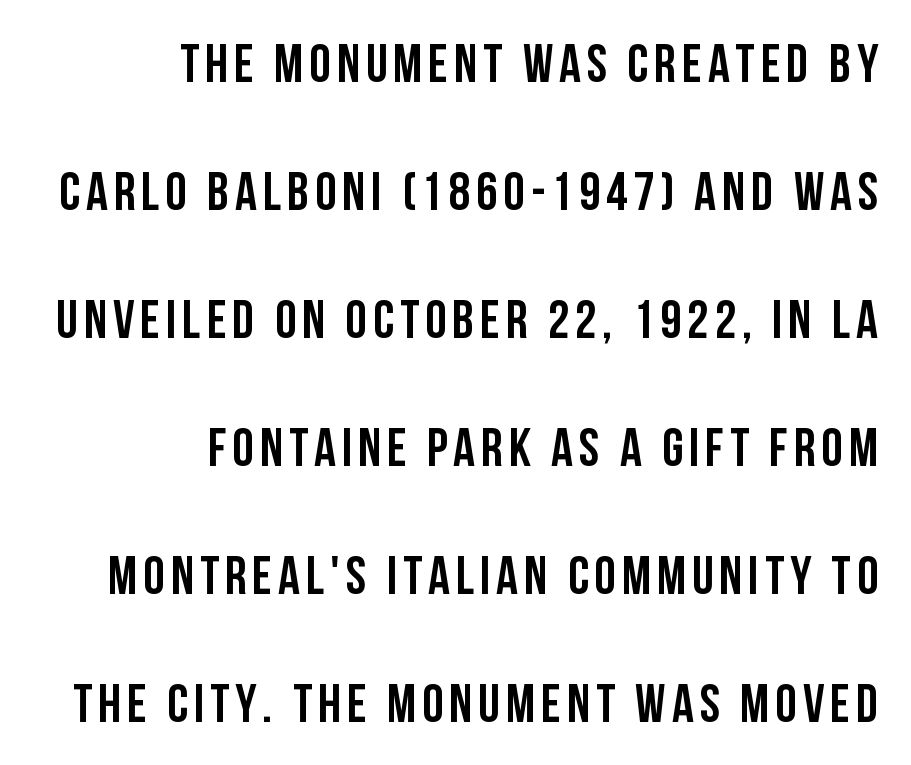
Q: Is the text italic (slanted)? A: No, it is upright.
Q: Is the typeface a serif or a sans-serif typeface? A: Sans-serif.
Q: Is the text underlined? A: No.
Q: How is the paragraph aligned? A: Right-aligned.
Q: Is the spacing between lines tight, normal or loose? A: Loose.
Q: Width (condensed, normal, or wide)? A: Condensed.
Q: Stroke contrast? A: Low.
Q: x-height? A: Large.
Q: Monospaced? A: No.
